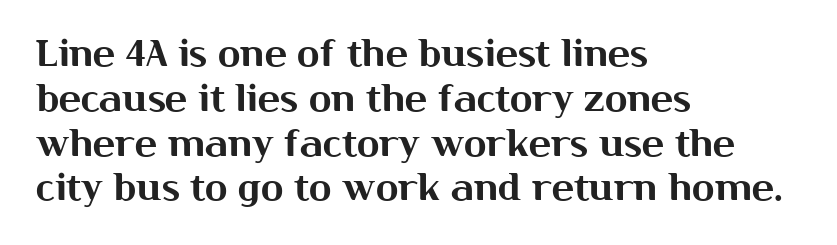
Q: Is the text italic (slanted)? A: No, it is upright.
Q: Is the typeface a serif or a sans-serif typeface? A: Sans-serif.
Q: Is the text underlined? A: No.
Q: How is the paragraph aligned? A: Left-aligned.
Q: Is the spacing between letters normal or unusually wide? A: Normal.
Q: Width (condensed, normal, or wide)? A: Normal.
Q: Stroke contrast? A: Medium.
Q: x-height? A: Medium.
Q: Monospaced? A: No.
